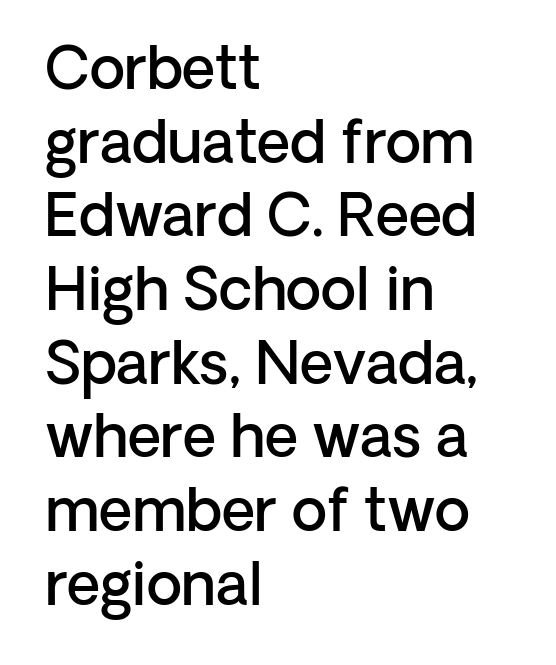
Q: Is the text bold? A: Semi-bold.
Q: Is the text italic (slanted)? A: No, it is upright.
Q: Is the typeface a serif or a sans-serif typeface? A: Sans-serif.
Q: Is the text underlined? A: No.
Q: How is the paragraph aligned? A: Left-aligned.
Q: Is the spacing between letters normal or unusually wide? A: Normal.
Q: Is the spacing between lines tight, normal or loose? A: Normal.
Q: Width (condensed, normal, or wide)? A: Normal.
Q: Stroke contrast? A: Low.
Q: x-height? A: Medium.
Q: Monospaced? A: No.
